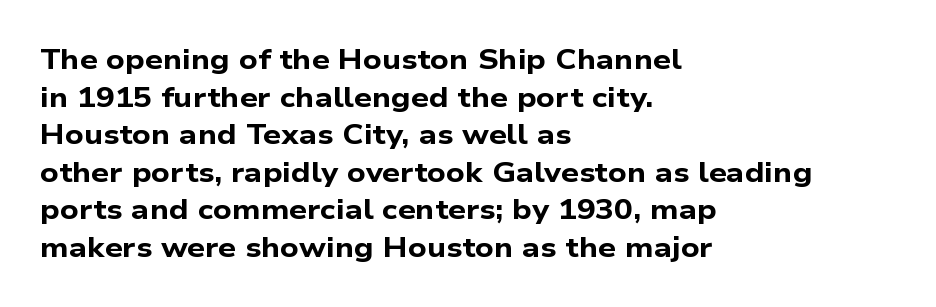
Descender tails drop into unmarked territory. Each letter keeps its own natural width here, so spacing adapts to shape. Interline gaps are of average width in this sample. Pretty heavy lettering here — definitely bold. I'd call this a sans setting — the letters go barefoot.
